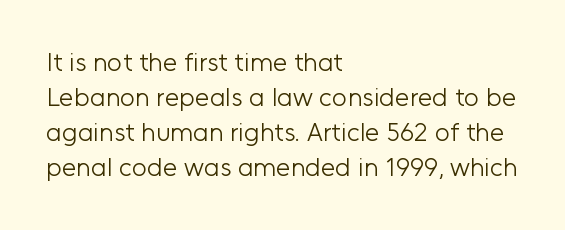
How are the letters spaced? Ordinarily, with no added tracking. Has an underline been added? It has not. Honestly, the row spacing looks completely unremarkable. The font is comparable to plain body text, perhaps lighter. Visually the block forms a straight wall on the left and a jagged coastline on the right.
